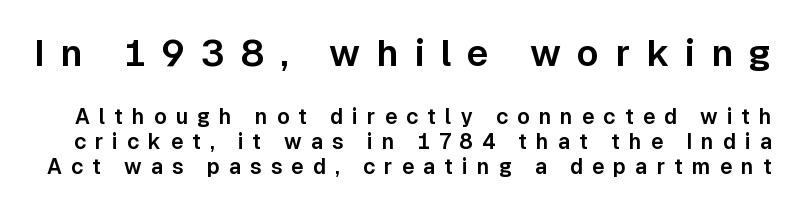
The rendering inserts visible extra space after every character. The letters stand upright; this is a roman face. The rendering shows plain stroke endings on the letterforms — a sans-serif design. Caption: upper text group enlarged, lower text group reduced. Quick note: underline off.
